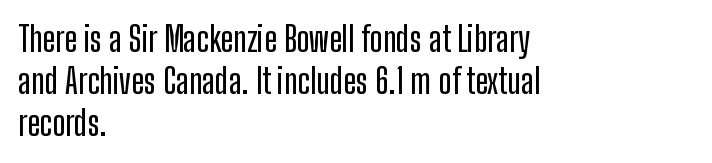
Q: Is the text italic (slanted)? A: No, it is upright.
Q: Is the typeface a serif or a sans-serif typeface? A: Sans-serif.
Q: Is the text underlined? A: No.
Q: How is the paragraph aligned? A: Left-aligned.
Q: Is the spacing between letters normal or unusually wide? A: Normal.
Q: Width (condensed, normal, or wide)? A: Condensed.
Q: Stroke contrast? A: Low.
Q: x-height? A: Medium.
Q: Monospaced? A: No.
